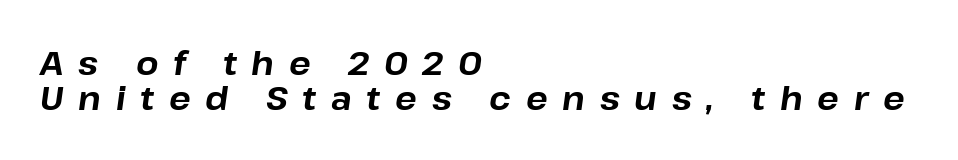
The image shows 32 px bold type, italic (leaning right); set left-aligned, tight line spacing (1.09x), unusually wide letter spacing (+0.46 em), not underlined; low stroke contrast and a medium x-height.
